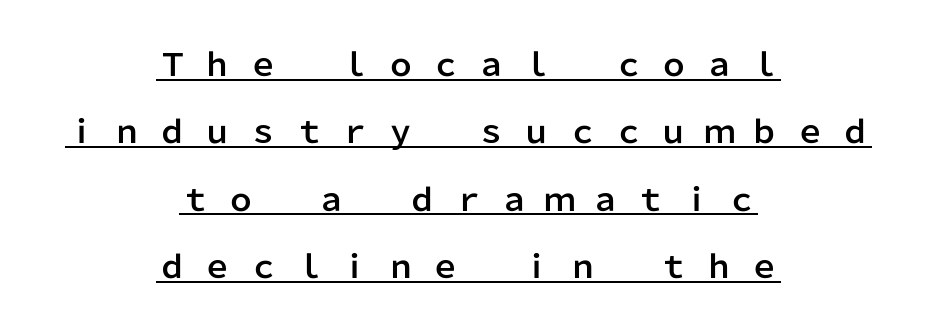
Q: Is the text italic (slanted)? A: No, it is upright.
Q: Is the typeface a serif or a sans-serif typeface? A: Sans-serif.
Q: Is the text underlined? A: Yes.
Q: How is the paragraph aligned? A: Centered.
Q: Is the spacing between letters normal or unusually wide? A: Unusually wide.
Q: Is the spacing between lines tight, normal or loose? A: Loose.
Q: Width (condensed, normal, or wide)? A: Normal.
Q: Stroke contrast? A: Low.
Q: x-height? A: Medium.
Q: Monospaced? A: No.
